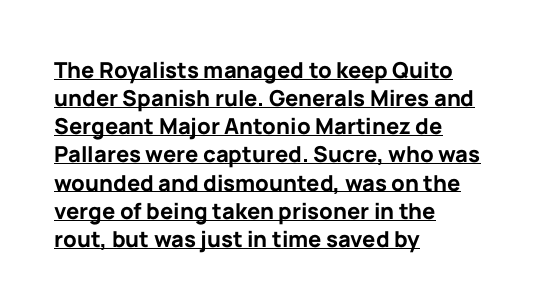
The image shows 22 px bold type, upright; set left-aligned, normal line spacing (1.28x), normal letter spacing, underlined.
